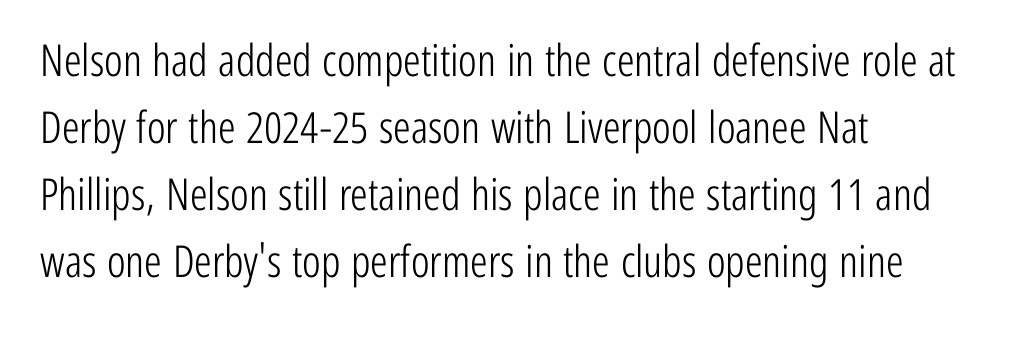
The image shows 44 px light, condensed sans-serif type, upright; set left-aligned, normal line spacing (1.52x), normal letter spacing, not underlined; low stroke contrast and a medium x-height.
